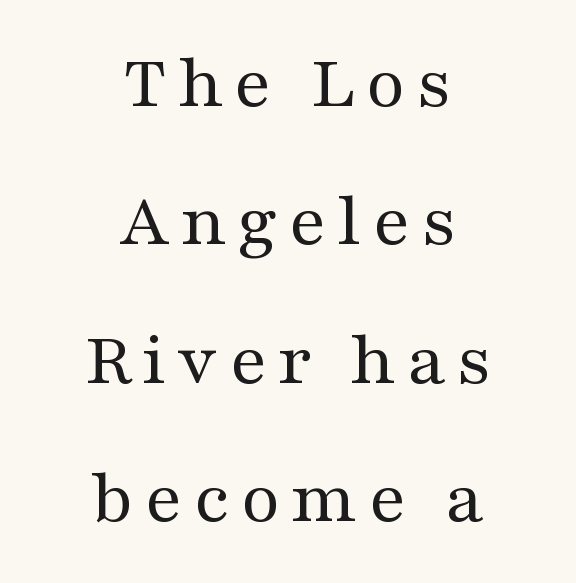
A roman cut, with each character standing at attention. A bare baseline throughout the passage. The rendering shows small feet on the letterforms — a serif design. Character widths vary here, with narrow letters taking less room than wide ones. The typeface has the unassuming heft of standard copy or less. One-word summary of the alignment: center.
